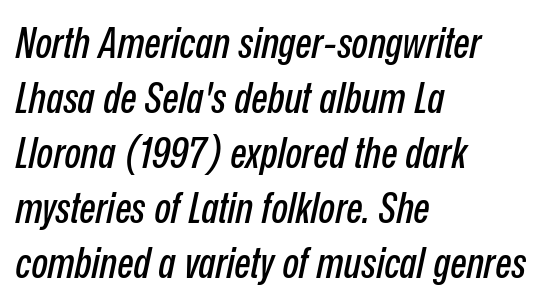
The image shows 43 px condensed type, italic (leaning right); set left-aligned, normal line spacing (1.28x), normal letter spacing, not underlined; low stroke contrast and a medium x-height.
